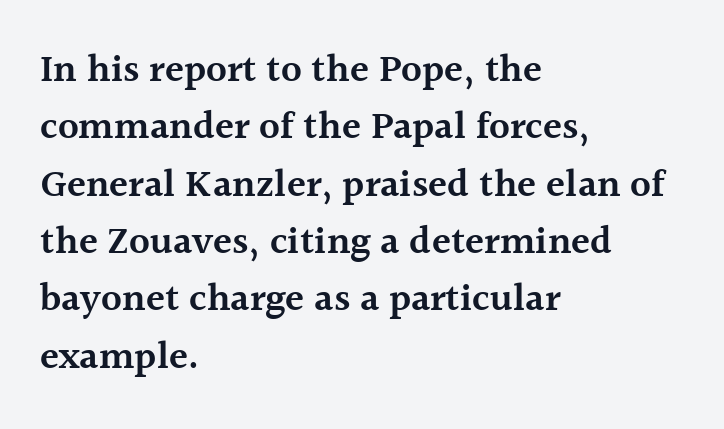
The image shows 39 px semibold serif type, upright; set left-aligned, normal line spacing (1.47x), normal letter spacing, not underlined; a medium x-height.
